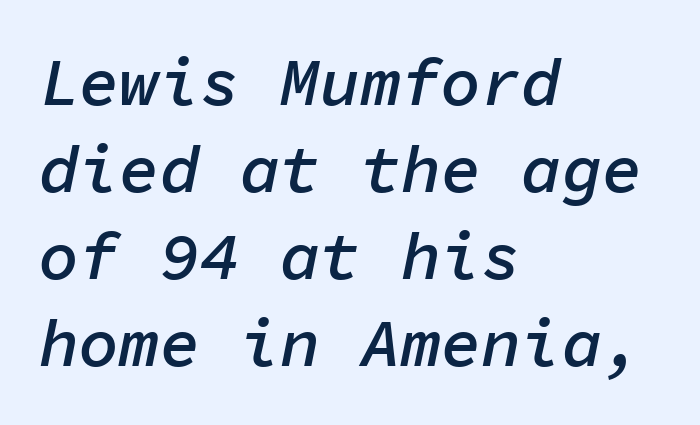
Q: Is the text bold? A: Semi-bold.
Q: Is the text italic (slanted)? A: Yes, it leans right by about 11 degrees.
Q: Is the text underlined? A: No.
Q: How is the paragraph aligned? A: Left-aligned.
Q: Is the spacing between letters normal or unusually wide? A: Normal.
Q: Is the spacing between lines tight, normal or loose? A: Normal.
Q: Width (condensed, normal, or wide)? A: Normal.
Q: Stroke contrast? A: Low.
Q: x-height? A: Medium.
Q: Monospaced? A: Yes.
